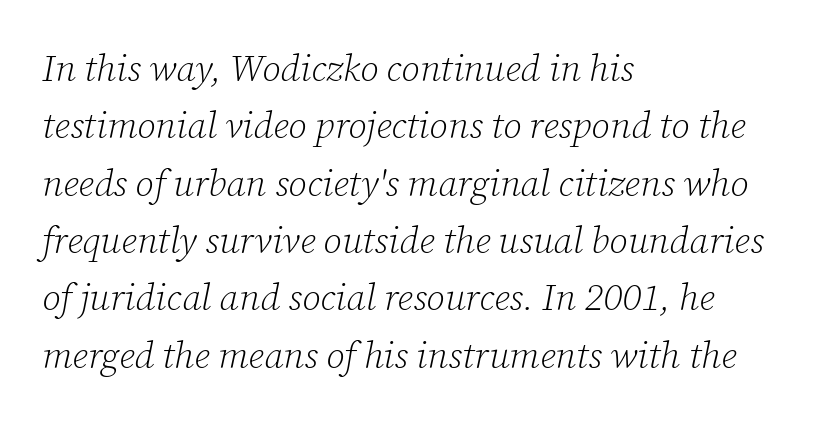
Q: Is the text bold? A: No.
Q: Is the text italic (slanted)? A: Yes, it leans right by about 12 degrees.
Q: Is the typeface a serif or a sans-serif typeface? A: Serif.
Q: Is the text underlined? A: No.
Q: How is the paragraph aligned? A: Left-aligned.
Q: Is the spacing between letters normal or unusually wide? A: Normal.
Q: Is the spacing between lines tight, normal or loose? A: Normal.
Q: Width (condensed, normal, or wide)? A: Normal.
Q: Stroke contrast? A: Low.
Q: x-height? A: Medium.
Q: Monospaced? A: No.
